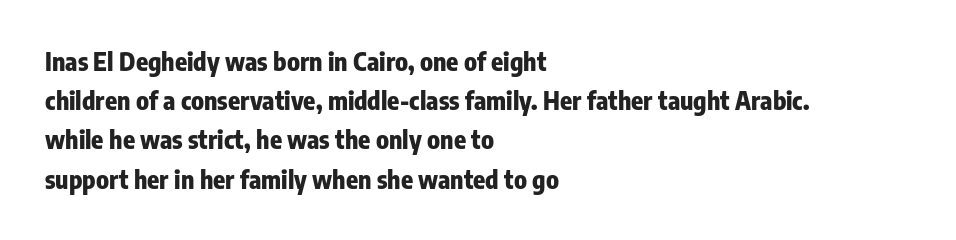
{"italic": "no", "bold": "yes", "underline": "no", "align": "left", "line_spacing": "normal", "line_spacing_ratio": 1.57, "letter_spacing": "normal", "letter_spacing_em": 0.0, "glyph_px": 25}
